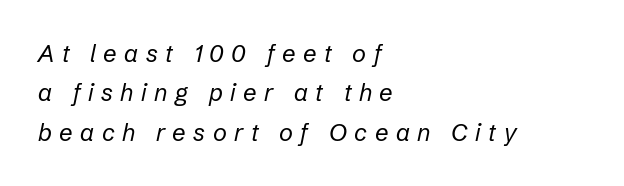
{"italic": "yes", "lean": "right", "slant_degrees": 12, "bold": "no", "underline": "no", "align": "left", "line_spacing": "normal", "line_spacing_ratio": 1.64, "letter_spacing": "wide", "letter_spacing_em": 0.31, "glyph_px": 24}
